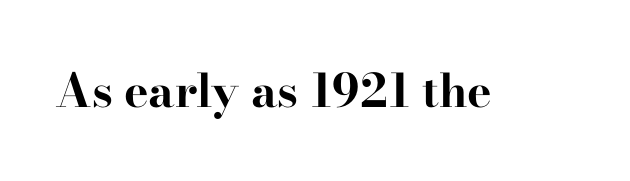
Notice how the stems are strictly vertical — no italics here. On the weight axis this lands at bold, roughly 700. Descenders hang freely into open space. The letters advance in unequal steps, a hallmark of proportional type. Unlike a clean sans, this face finishes its strokes with serifs. Tracking value appears to be zero — textbook default spacing.
